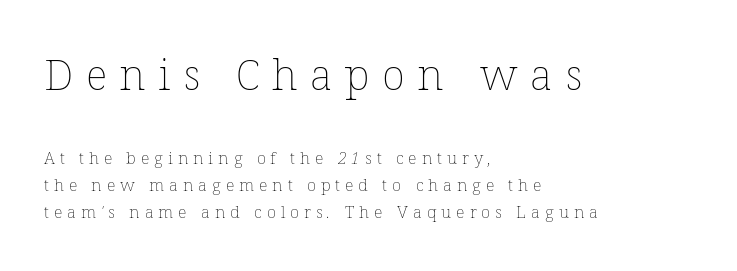
Q: Is the text bold? A: No.
Q: Is the text underlined? A: No.
Q: How is the paragraph aligned? A: Left-aligned.
Q: Is the spacing between letters normal or unusually wide? A: Unusually wide.
Q: Is the spacing between lines tight, normal or loose? A: Normal.
Q: Which block of text is set in a larger size, the first (top) or the second (bottom)? A: The first (top) one.
Q: Width (condensed, normal, or wide)? A: Normal.
Q: Stroke contrast? A: Low.
Q: x-height? A: Medium.
Q: Monospaced? A: No.
